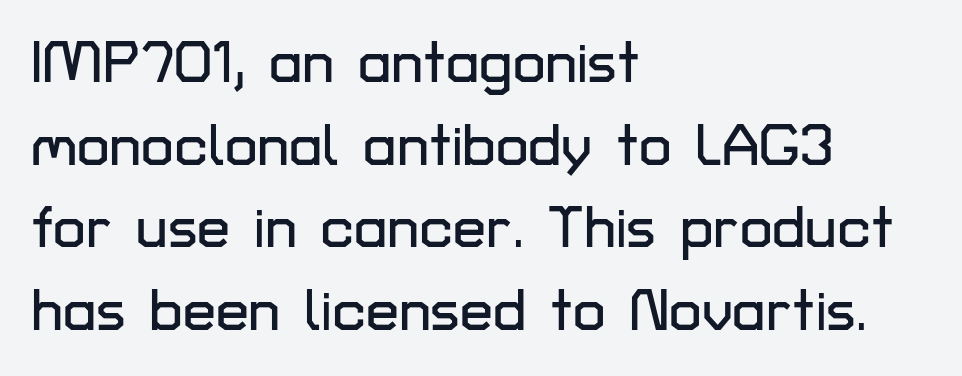
The image shows 59 px sans-serif type, upright; set left-aligned, normal line spacing (1.4x), normal letter spacing, not underlined; low stroke contrast and a medium x-height.
